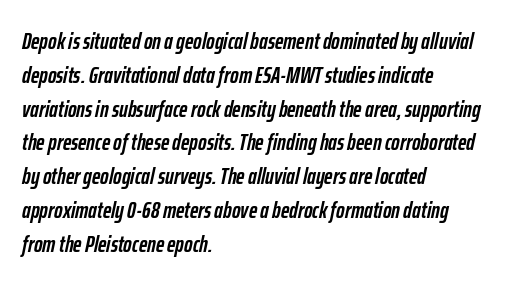
Q: Is the text bold? A: Yes.
Q: Is the text italic (slanted)? A: Yes, it leans right by about 12 degrees.
Q: Is the text underlined? A: No.
Q: How is the paragraph aligned? A: Left-aligned.
Q: Is the spacing between letters normal or unusually wide? A: Normal.
Q: Is the spacing between lines tight, normal or loose? A: Normal.
